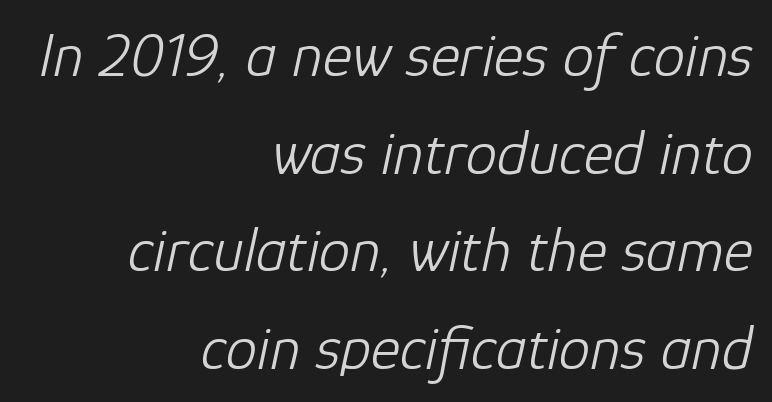
{"italic": "yes", "lean": "right", "slant_degrees": 12, "bold": "no", "weight": "light", "width": "normal", "stroke_contrast": "low", "x_height": "medium", "monospaced": "no", "underline": "no", "align": "right", "line_spacing": "normal", "line_spacing_ratio": 1.55, "letter_spacing": "normal", "letter_spacing_em": 0.0, "glyph_px": 63}
